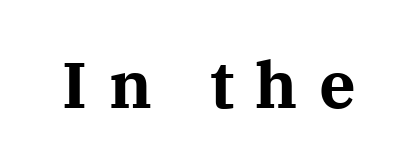
{"serif": "yes", "italic": "no", "bold": "yes", "weight": "bold", "width": "normal", "stroke_contrast": "medium", "x_height": "medium", "monospaced": "no", "underline": "no", "letter_spacing": "wide", "letter_spacing_em": 0.33, "glyph_px": 65}
